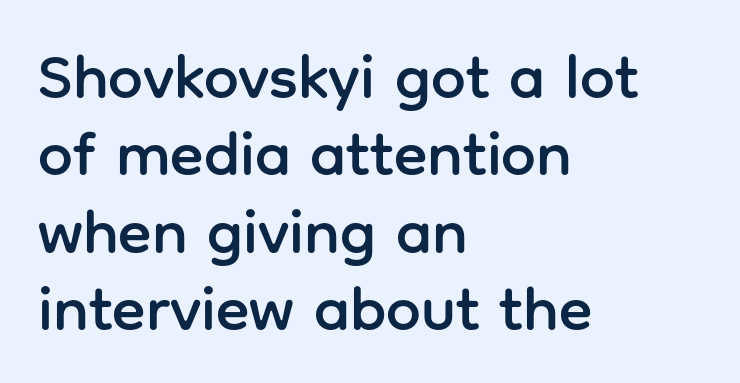
The image shows 62 px sans-serif type, upright; set left-aligned, normal line spacing (1.25x), normal letter spacing, not underlined; low stroke contrast and a medium x-height.
